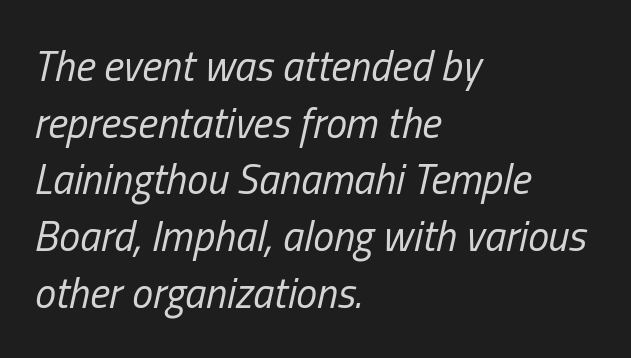
{"italic": "yes", "lean": "right", "slant_degrees": 13, "bold": "no", "weight": "regular", "width": "condensed", "stroke_contrast": "low", "x_height": "medium", "monospaced": "no", "underline": "no", "align": "left", "line_spacing": "normal", "line_spacing_ratio": 1.35, "letter_spacing": "normal", "letter_spacing_em": 0.0, "glyph_px": 42}
